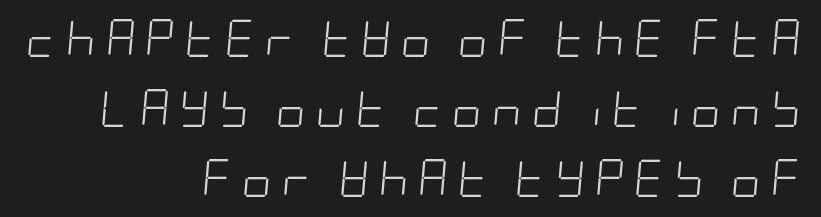
The image shows 37 px light, condensed type, italic (leaning right); set right-aligned, line spacing 1.89x, unusually wide letter spacing (+0.26 em), not underlined; low stroke contrast and a large x-height.
